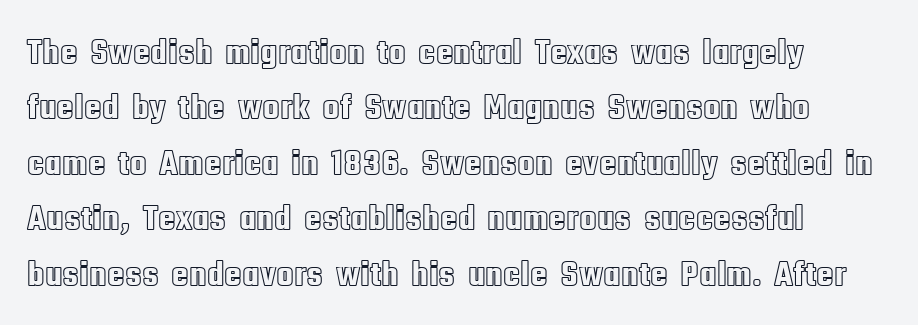
The space directly below the letters is spotless. Horizontal bands of white between lines are of average thickness. If you drew a line through each stem, it would be perfectly vertical. A typesetter would call this proportional, since set widths differ per character. These lines keep a tight, regular rhythm from letter to letter.
